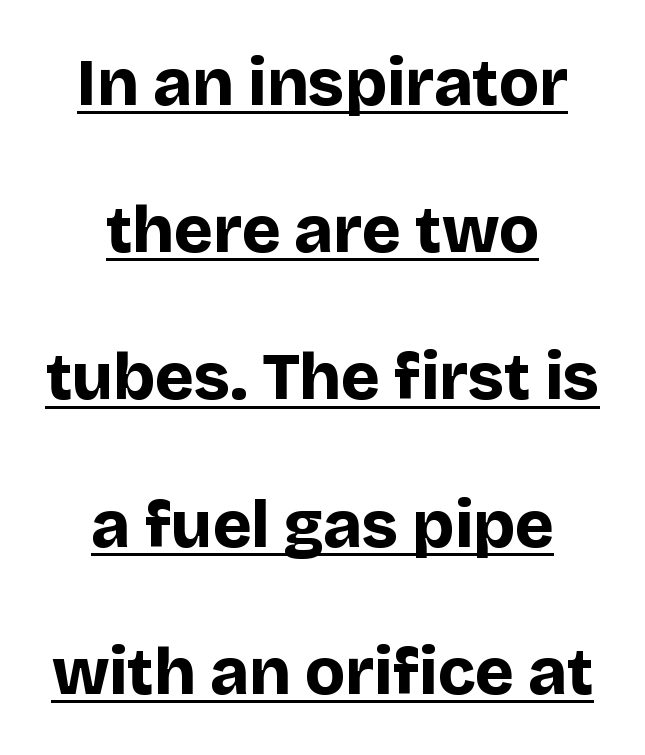
Q: Is the text bold? A: Yes.
Q: Is the text italic (slanted)? A: No, it is upright.
Q: Is the typeface a serif or a sans-serif typeface? A: Sans-serif.
Q: Is the text underlined? A: Yes.
Q: How is the paragraph aligned? A: Centered.
Q: Is the spacing between letters normal or unusually wide? A: Normal.
Q: Is the spacing between lines tight, normal or loose? A: Loose.
Q: Width (condensed, normal, or wide)? A: Normal.
Q: Stroke contrast? A: Low.
Q: x-height? A: Large.
Q: Monospaced? A: No.
